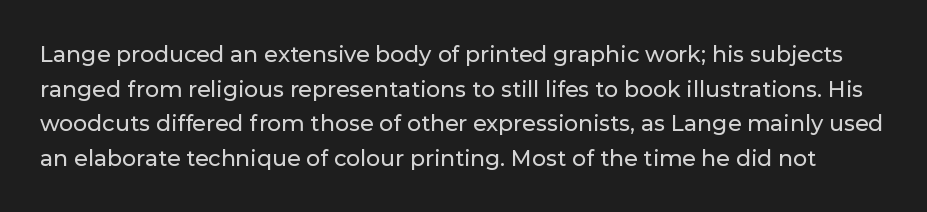
{"italic": "no", "underline": "no", "line_spacing": "normal", "line_spacing_ratio": 1.57, "letter_spacing": "normal", "letter_spacing_em": 0.0, "glyph_px": 22}
